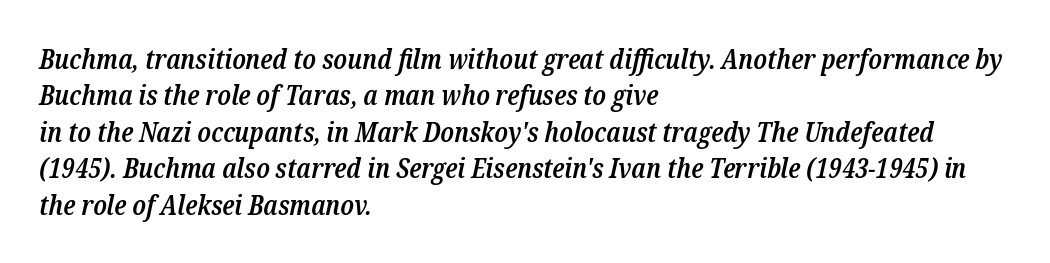
The image shows 28 px semibold, condensed serif type, italic (leaning right); set left-aligned, normal line spacing (1.3x), normal letter spacing, not underlined; low stroke contrast and a medium x-height.
